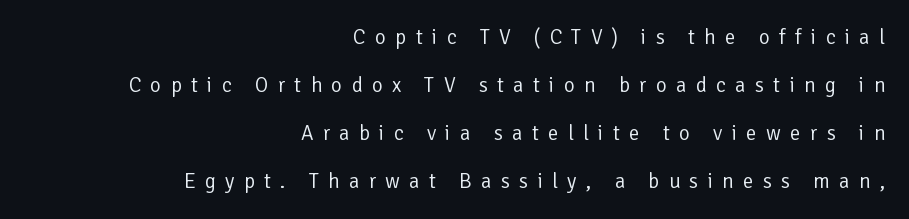
{"italic": "no", "bold": "no", "underline": "no", "align": "right", "line_spacing": "loose", "line_spacing_ratio": 2.28, "letter_spacing": "wide", "letter_spacing_em": 0.44, "glyph_px": 21}
